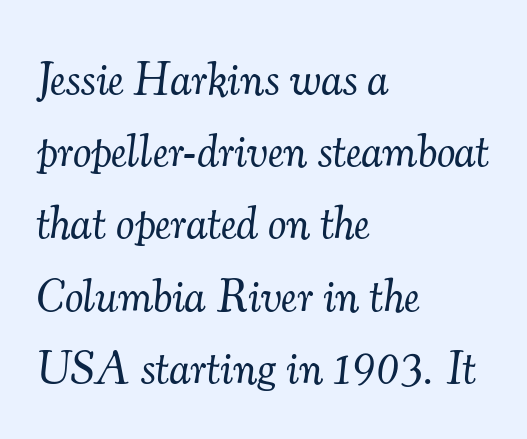
{"serif": "yes", "italic": "yes", "lean": "right", "slant_degrees": 7, "bold": "no", "weight": "light", "width": "normal", "stroke_contrast": "medium", "x_height": "small", "monospaced": "no", "underline": "no", "align": "left", "line_spacing": "normal", "line_spacing_ratio": 1.57, "letter_spacing": "normal", "letter_spacing_em": 0.0, "glyph_px": 46}
